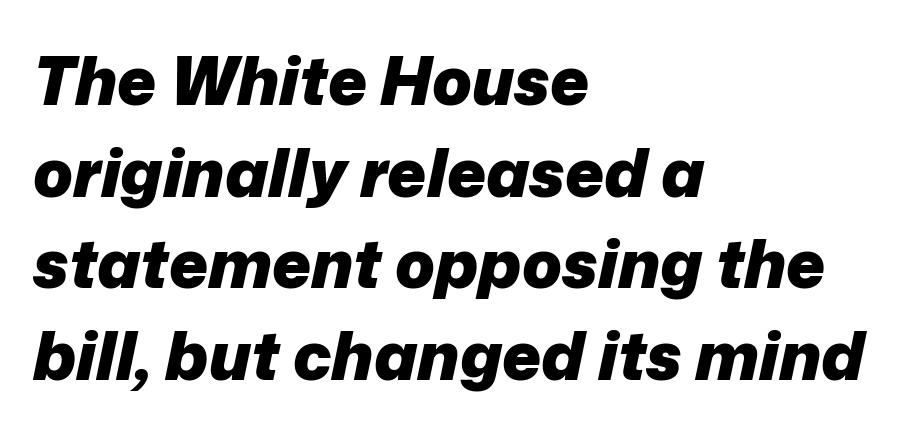
The image shows 66 px heavy type, italic (leaning right); set left-aligned, normal line spacing (1.39x), normal letter spacing, not underlined; low stroke contrast and a medium x-height.
